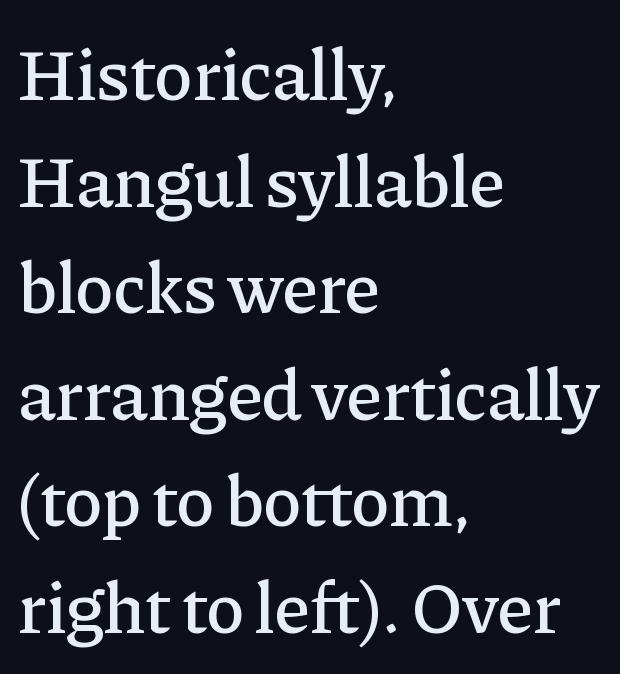
Q: Is the text italic (slanted)? A: No, it is upright.
Q: Is the typeface a serif or a sans-serif typeface? A: Serif.
Q: Is the text underlined? A: No.
Q: How is the paragraph aligned? A: Left-aligned.
Q: Is the spacing between letters normal or unusually wide? A: Normal.
Q: Is the spacing between lines tight, normal or loose? A: Normal.
Q: Width (condensed, normal, or wide)? A: Normal.
Q: Stroke contrast? A: Low.
Q: x-height? A: Medium.
Q: Monospaced? A: No.
